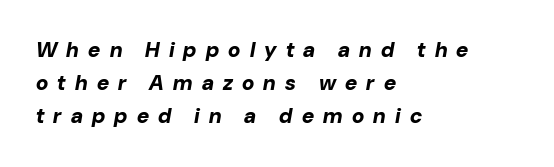
The image shows 21 px bold type, italic (leaning right); set left-aligned, normal line spacing (1.58x), unusually wide letter spacing (+0.44 em), not underlined.
